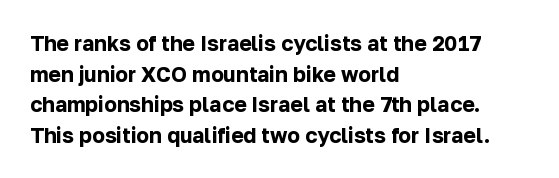
{"italic": "no", "bold": "yes", "underline": "no", "align": "left", "line_spacing": "normal", "line_spacing_ratio": 1.46, "letter_spacing": "normal", "letter_spacing_em": 0.0, "glyph_px": 21}
